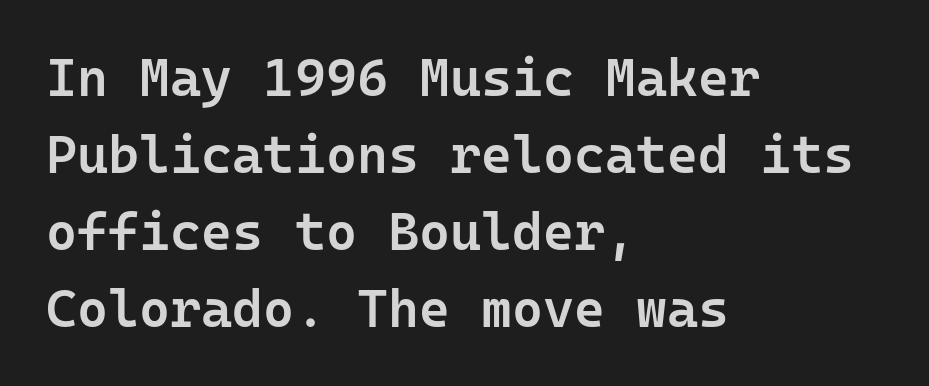
Q: Is the text bold? A: Semi-bold.
Q: Is the text italic (slanted)? A: No, it is upright.
Q: Is the typeface a serif or a sans-serif typeface? A: Sans-serif.
Q: Is the text underlined? A: No.
Q: How is the paragraph aligned? A: Left-aligned.
Q: Is the spacing between letters normal or unusually wide? A: Normal.
Q: Is the spacing between lines tight, normal or loose? A: Normal.
Q: Width (condensed, normal, or wide)? A: Normal.
Q: Stroke contrast? A: Low.
Q: x-height? A: Medium.
Q: Monospaced? A: Yes.
